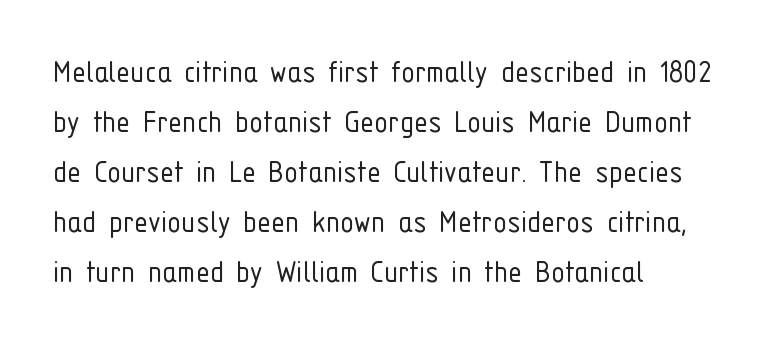
Q: Is the text bold? A: No.
Q: Is the text italic (slanted)? A: No, it is upright.
Q: Is the typeface a serif or a sans-serif typeface? A: Sans-serif.
Q: Is the text underlined? A: No.
Q: How is the paragraph aligned? A: Left-aligned.
Q: Is the spacing between letters normal or unusually wide? A: Normal.
Q: Is the spacing between lines tight, normal or loose? A: Normal.
Q: Width (condensed, normal, or wide)? A: Condensed.
Q: Stroke contrast? A: Low.
Q: x-height? A: Medium.
Q: Monospaced? A: No.
